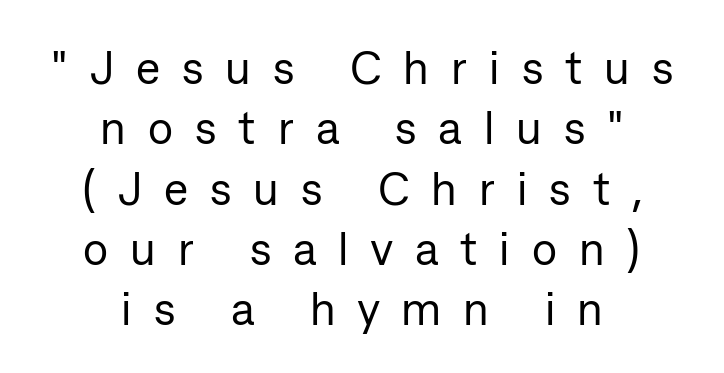
What kind of face is this? One without serifs — a sans. The lettering stays uniformly vertical, giving the passage a roman look. Neither beginnings nor endings align; midpoints do. These lines sit exactly where default settings would place them. Each word looks stretched out because of the extra space between its letters. Check the space under the baseline: it is left empty.
